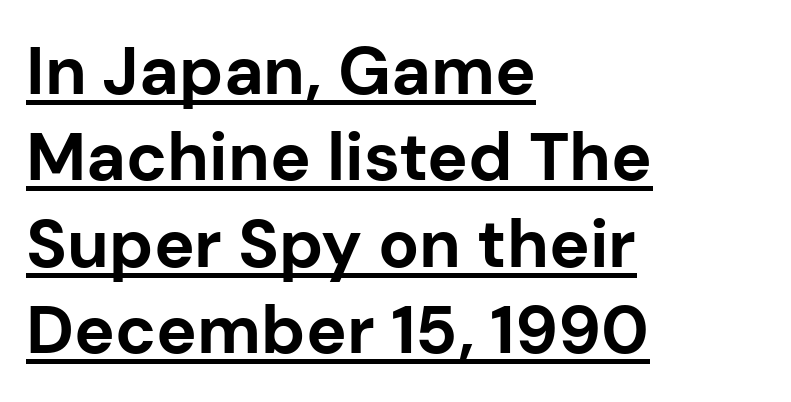
These lines stack with their left ends in a neat column. The type is set solid horizontally, with unmodified tracking. The rendering uses natural spacing where letterforms have individual widths. The glyphs in this specimen are sans serif. The face used here appears with an underline applied. The typography opts for an upright posture over an oblique one.
